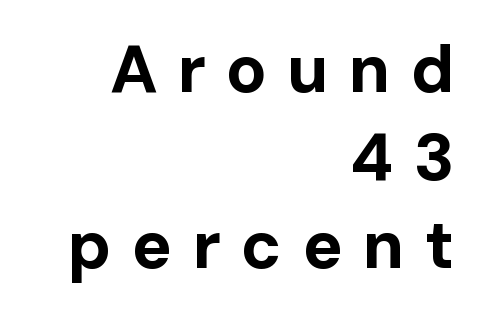
A normal amount of white space separates one row of letters from the next. These lines were composed using upright roman letters. No feet cap the strokes, marking this as sans-serif type. The face used here is proportionally spaced, like ordinary book or web type. Alignment: flush right. A clean baseline with only descenders dipping below it.
